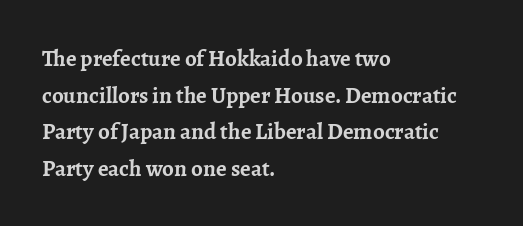
Q: Is the text bold? A: Yes.
Q: Is the text italic (slanted)? A: No, it is upright.
Q: Is the text underlined? A: No.
Q: How is the paragraph aligned? A: Left-aligned.
Q: Is the spacing between letters normal or unusually wide? A: Normal.
Q: Is the spacing between lines tight, normal or loose? A: Normal.
